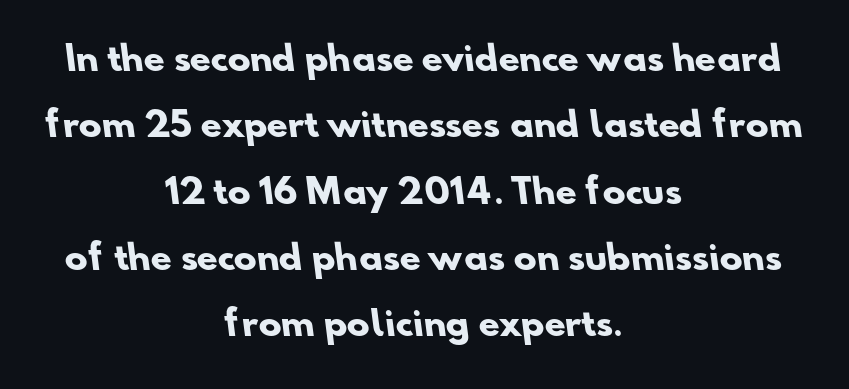
These lines keep a tight, regular rhythm from letter to letter. The designer went with a sans here, leaving each stem footless. Baseline-to-baseline distance is far greater than the letter height. Summary of weight: heavy, a full bold. Layout note: lines centered. Lines of text with bare space underneath.
